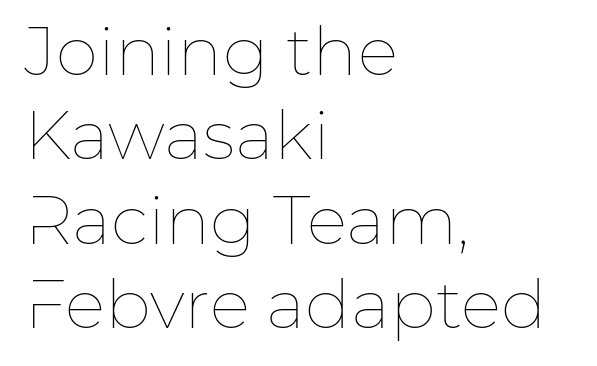
Q: Is the text bold? A: No.
Q: Is the text italic (slanted)? A: No, it is upright.
Q: Is the text underlined? A: No.
Q: How is the paragraph aligned? A: Left-aligned.
Q: Is the spacing between letters normal or unusually wide? A: Normal.
Q: Width (condensed, normal, or wide)? A: Normal.
Q: Stroke contrast? A: Low.
Q: x-height? A: Medium.
Q: Monospaced? A: No.
